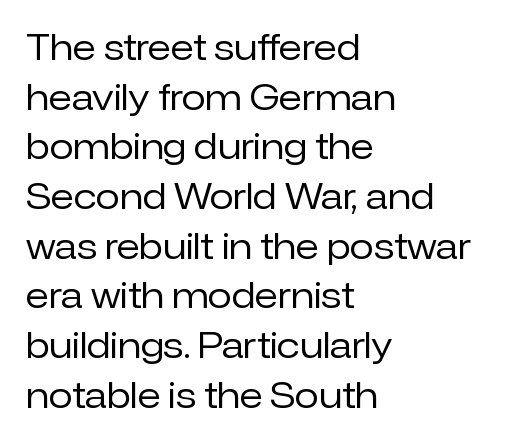
The image shows 35 px regular-weight sans-serif type, upright; set left-aligned, normal line spacing (1.42x), normal letter spacing, not underlined; low stroke contrast and a medium x-height.
